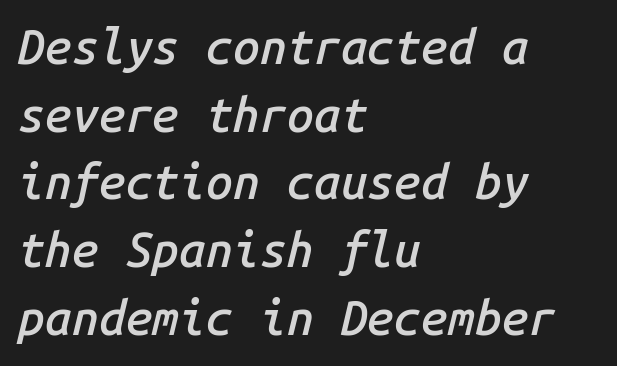
{"italic": "yes", "lean": "right", "slant_degrees": 14, "bold": "semi", "weight": "semibold", "width": "normal", "stroke_contrast": "low", "x_height": "medium", "monospaced": "yes", "underline": "no", "align": "left", "line_spacing": "normal", "line_spacing_ratio": 1.41, "letter_spacing": "normal", "letter_spacing_em": 0.0, "glyph_px": 48}
